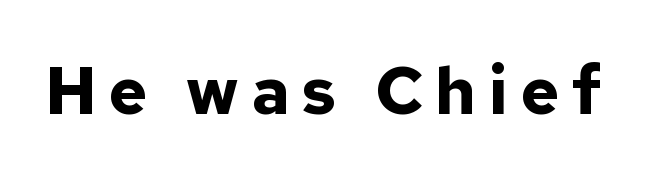
The rendering uses a bold face; every stroke is thick and dark. Honestly, there is no underline to notice here at all. Character widths vary here, with narrow letters taking less room than wide ones. This is sans-serif lettering, the kind often seen on screens and signage. If you drew a line through each stem, it would be perfectly vertical.
